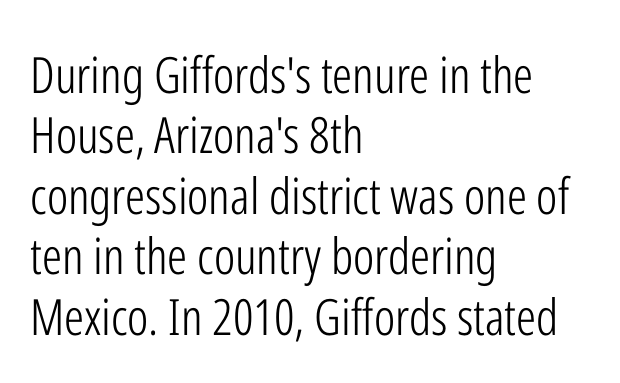
Posture: straight, roman, zero tilt. Each word holds together tightly as a unit, with standard inter-letter gaps. Ink coverage per letter is moderate at most. The rendering uses natural spacing where letterforms have individual widths. The specimen omits any rule beneath the text block's lines.
